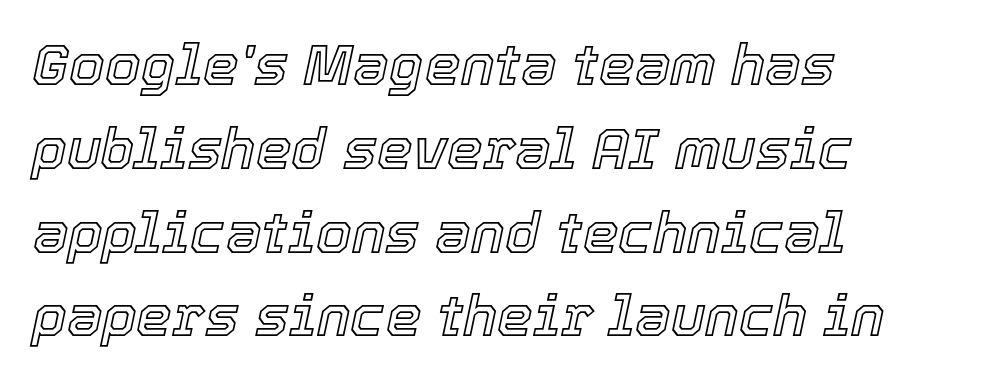
Q: Is the text italic (slanted)? A: Yes, it leans right by about 12 degrees.
Q: Is the text underlined? A: No.
Q: How is the paragraph aligned? A: Left-aligned.
Q: Is the spacing between letters normal or unusually wide? A: Normal.
Q: Is the spacing between lines tight, normal or loose? A: Normal.
Q: Width (condensed, normal, or wide)? A: Normal.
Q: x-height? A: Medium.
Q: Monospaced? A: No.
